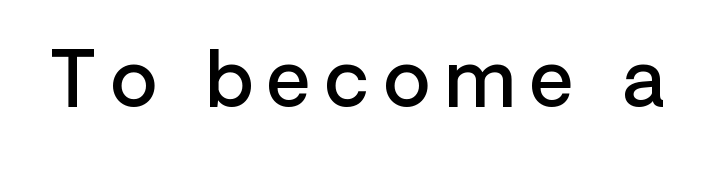
The image shows 76 px semibold sans-serif type, upright; set unusually wide letter spacing (+0.2 em), not underlined; low stroke contrast and a medium x-height.
